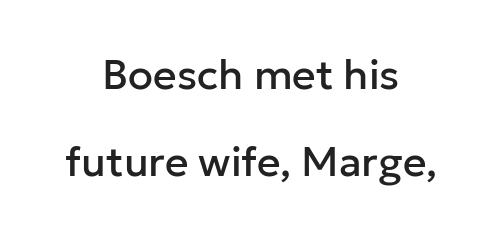
The type is set solid horizontally, with unmodified tracking. Words float on clear page, feet unadorned. The text block is weighted toward neither margin, spreading evenly from the middle. Here the designer chose a conventional face with non-uniform glyph widths. If you measured baseline to baseline, you'd find a long distance.
